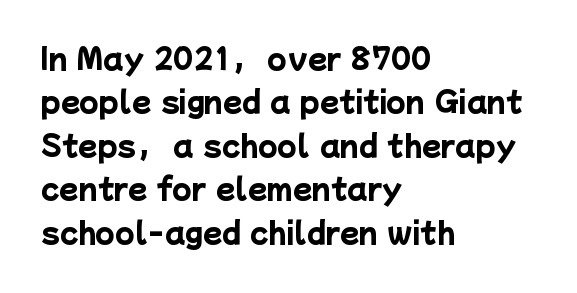
Q: Is the text bold? A: Yes.
Q: Is the typeface a serif or a sans-serif typeface? A: Sans-serif.
Q: Is the text underlined? A: No.
Q: How is the paragraph aligned? A: Left-aligned.
Q: Is the spacing between letters normal or unusually wide? A: Normal.
Q: Is the spacing between lines tight, normal or loose? A: Normal.
Q: Width (condensed, normal, or wide)? A: Normal.
Q: Stroke contrast? A: Low.
Q: x-height? A: Medium.
Q: Monospaced? A: No.
